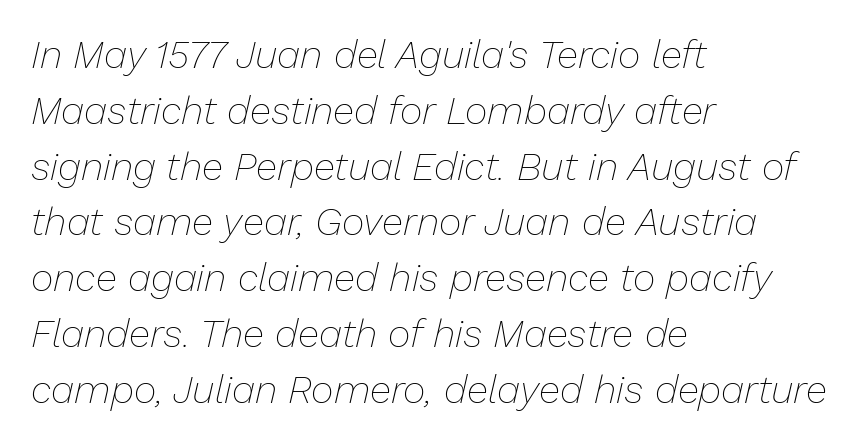
Q: Is the text bold? A: No.
Q: Is the text italic (slanted)? A: Yes, it leans right by about 13 degrees.
Q: Is the text underlined? A: No.
Q: How is the paragraph aligned? A: Left-aligned.
Q: Is the spacing between letters normal or unusually wide? A: Normal.
Q: Is the spacing between lines tight, normal or loose? A: Normal.
Q: Width (condensed, normal, or wide)? A: Normal.
Q: Stroke contrast? A: Low.
Q: x-height? A: Medium.
Q: Monospaced? A: No.
